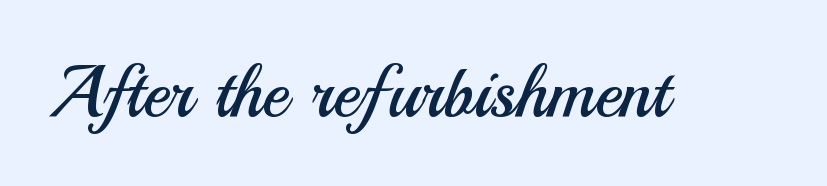
Serif or sans? Sans — the stroke terminals are bare. Nobody touched the tracking dial on this one. Spacing verdict: proportional, widths tailored to each character. Plain, unruled lines of type.
